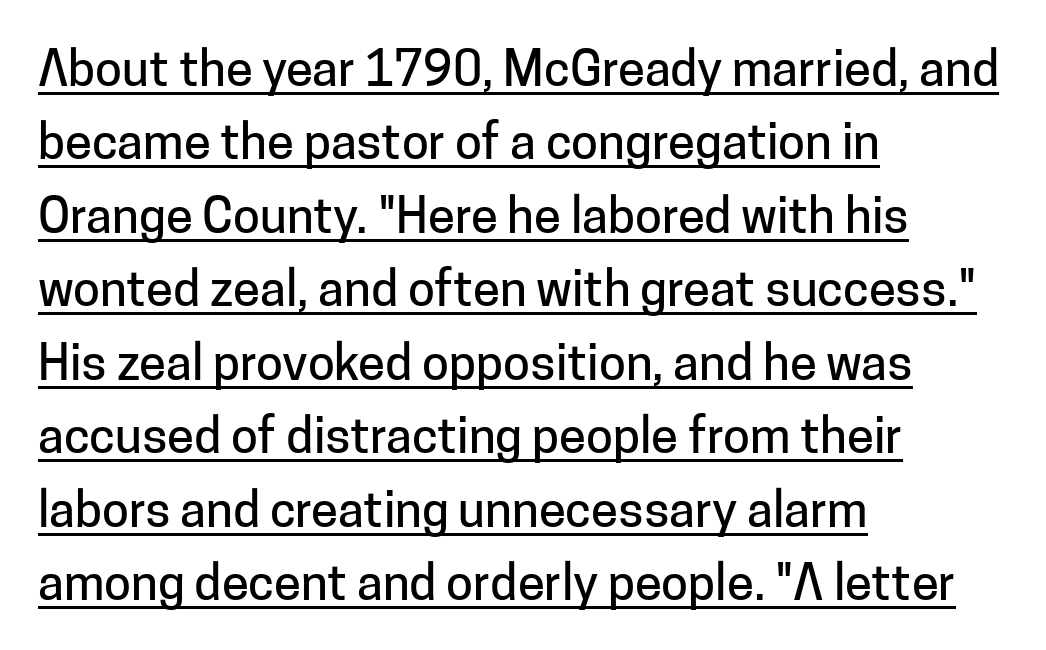
Posture: straight, roman, zero tilt. The horizontal fit of the characters is conventional and even. Notice how descenders clear the ascenders below comfortably — that's standard leading. The ragged edge is on the right, which tells us the setting is flush left.
